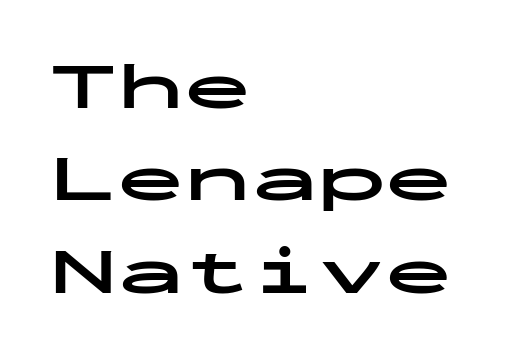
The image shows 67 px bold, wide sans-serif type, upright, monospaced; set left-aligned, normal line spacing (1.38x), normal letter spacing, not underlined; low stroke contrast and a medium x-height.
